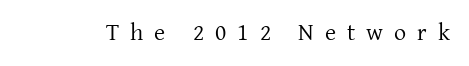
{"italic": "no", "bold": "no", "underline": "no", "letter_spacing": "wide", "letter_spacing_em": 0.46, "glyph_px": 24}
